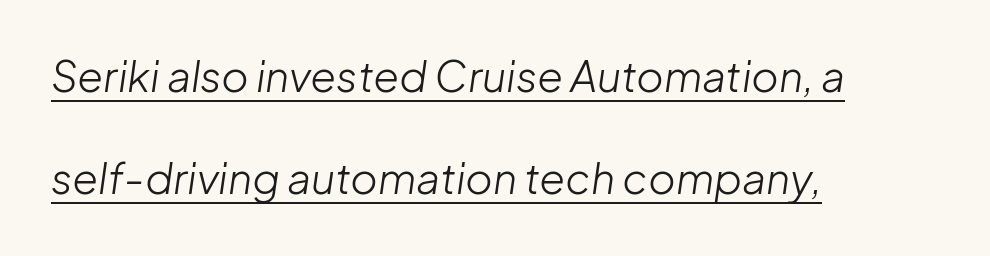
Q: Is the text bold? A: No.
Q: Is the text italic (slanted)? A: Yes, it leans right by about 8 degrees.
Q: Is the text underlined? A: Yes.
Q: How is the paragraph aligned? A: Left-aligned.
Q: Is the spacing between letters normal or unusually wide? A: Normal.
Q: Is the spacing between lines tight, normal or loose? A: Loose.
Q: Width (condensed, normal, or wide)? A: Normal.
Q: Stroke contrast? A: Low.
Q: x-height? A: Medium.
Q: Monospaced? A: No.
